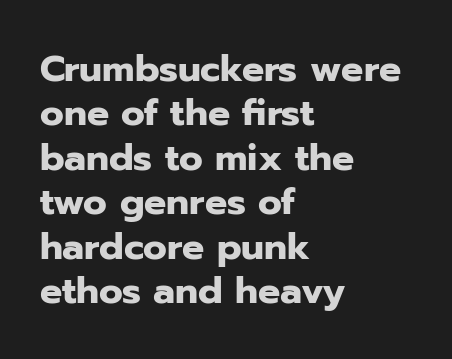
{"serif": "no", "italic": "no", "bold": "yes", "weight": "heavy", "width": "normal", "stroke_contrast": "low", "x_height": "medium", "monospaced": "no", "underline": "no", "align": "left", "line_spacing_ratio": 1.2, "letter_spacing": "normal", "letter_spacing_em": 0.0, "glyph_px": 37}
